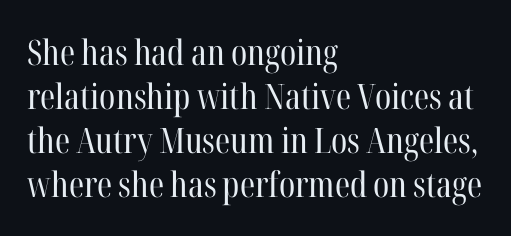
{"serif": "yes", "italic": "no", "bold": "no", "weight": "regular", "width": "condensed", "stroke_contrast": "high", "x_height": "medium", "monospaced": "no", "underline": "no", "align": "left", "line_spacing": "normal", "line_spacing_ratio": 1.26, "letter_spacing": "normal", "letter_spacing_em": 0.0, "glyph_px": 35}
